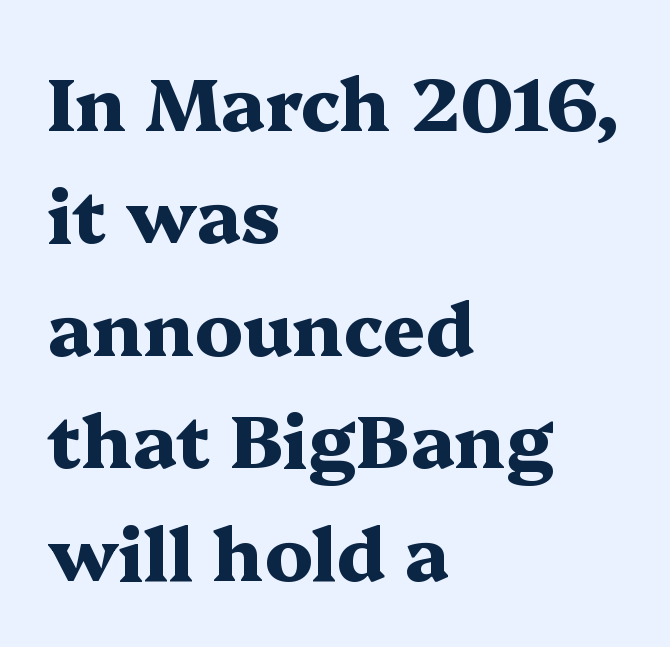
{"serif": "yes", "italic": "no", "bold": "yes", "weight": "heavy", "width": "wide", "stroke_contrast": "medium", "x_height": "medium", "monospaced": "no", "underline": "no", "align": "left", "line_spacing": "normal", "line_spacing_ratio": 1.52, "letter_spacing": "normal", "letter_spacing_em": 0.0, "glyph_px": 74}
